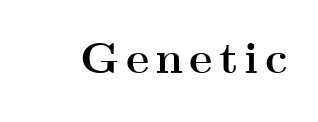
The image shows 44 px semibold, wide serif type, upright; set not underlined; medium stroke contrast and a small x-height.
